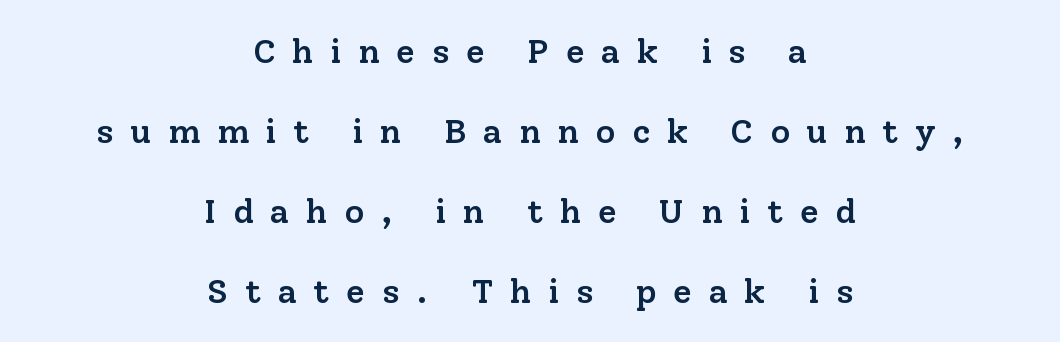
The image shows 34 px semibold serif type, upright; set centered, loose line spacing (2.35x), unusually wide letter spacing (+0.49 em), not underlined; low stroke contrast and a medium x-height.
